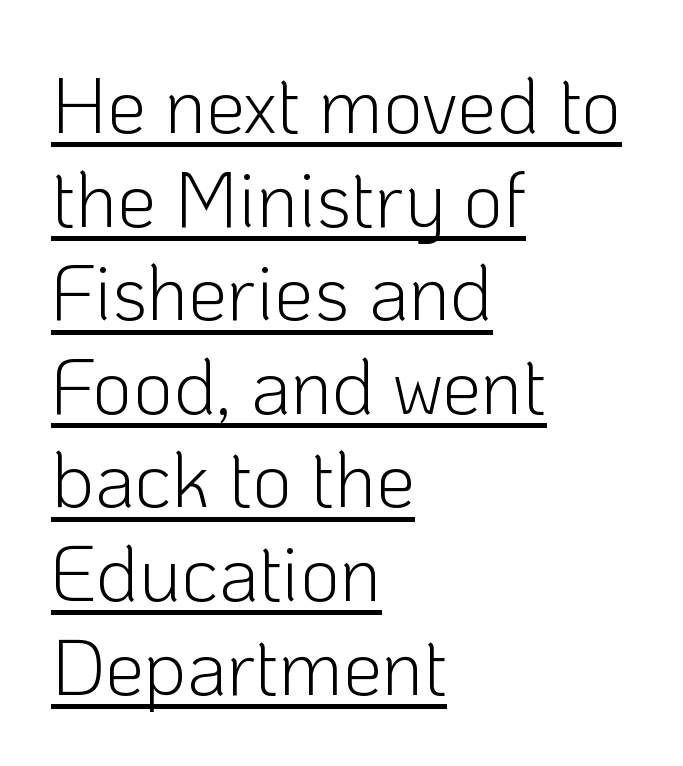
Q: Is the text bold? A: No.
Q: Is the text italic (slanted)? A: No, it is upright.
Q: Is the typeface a serif or a sans-serif typeface? A: Sans-serif.
Q: Is the text underlined? A: Yes.
Q: How is the paragraph aligned? A: Left-aligned.
Q: Is the spacing between letters normal or unusually wide? A: Normal.
Q: Width (condensed, normal, or wide)? A: Normal.
Q: Stroke contrast? A: Low.
Q: x-height? A: Medium.
Q: Monospaced? A: No.
